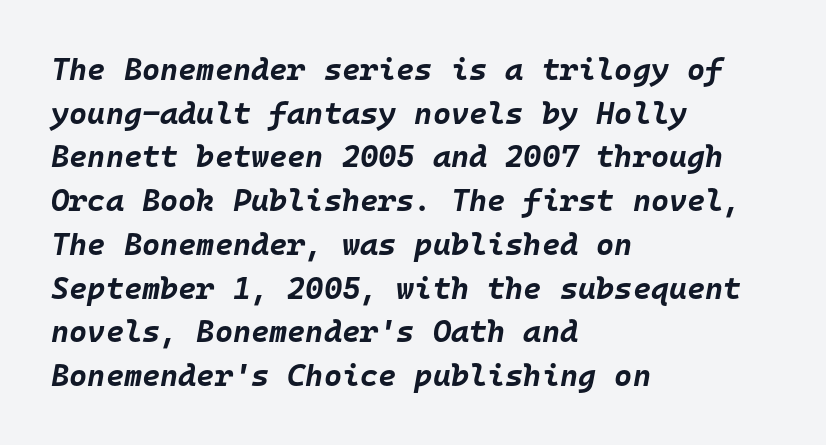
{"italic": "yes", "lean": "right", "slant_degrees": 10, "bold": "yes", "weight": "bold", "width": "normal", "stroke_contrast": "low", "x_height": "large", "monospaced": "yes", "underline": "no", "align": "left", "line_spacing": "normal", "line_spacing_ratio": 1.41, "letter_spacing": "normal", "letter_spacing_em": 0.0, "glyph_px": 31}
